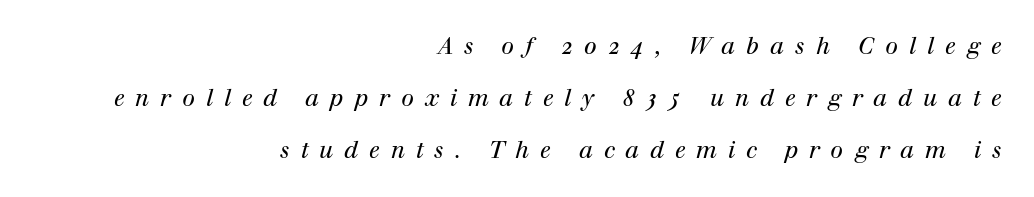
Q: Is the text bold? A: No.
Q: Is the text italic (slanted)? A: Yes, it leans right by about 12 degrees.
Q: Is the text underlined? A: No.
Q: How is the paragraph aligned? A: Right-aligned.
Q: Is the spacing between letters normal or unusually wide? A: Unusually wide.
Q: Is the spacing between lines tight, normal or loose? A: Loose.
